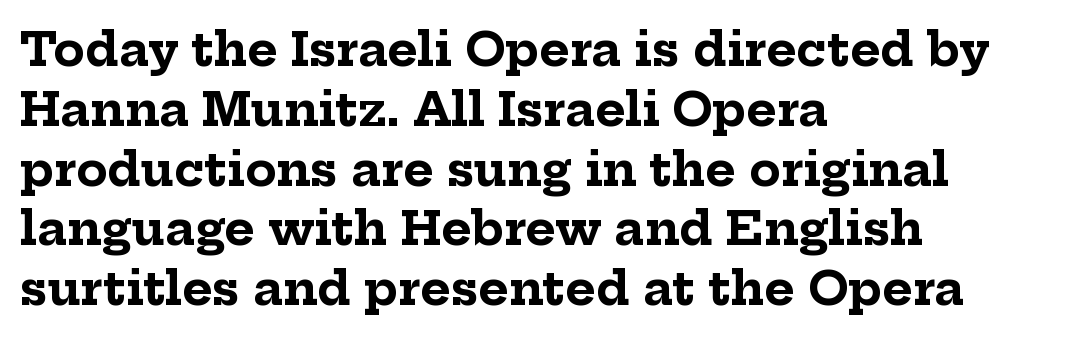
Q: Is the text bold? A: Yes.
Q: Is the text italic (slanted)? A: No, it is upright.
Q: Is the typeface a serif or a sans-serif typeface? A: Serif.
Q: Is the text underlined? A: No.
Q: How is the paragraph aligned? A: Left-aligned.
Q: Is the spacing between letters normal or unusually wide? A: Normal.
Q: Is the spacing between lines tight, normal or loose? A: Normal.
Q: Width (condensed, normal, or wide)? A: Normal.
Q: Stroke contrast? A: Low.
Q: x-height? A: Medium.
Q: Monospaced? A: No.
